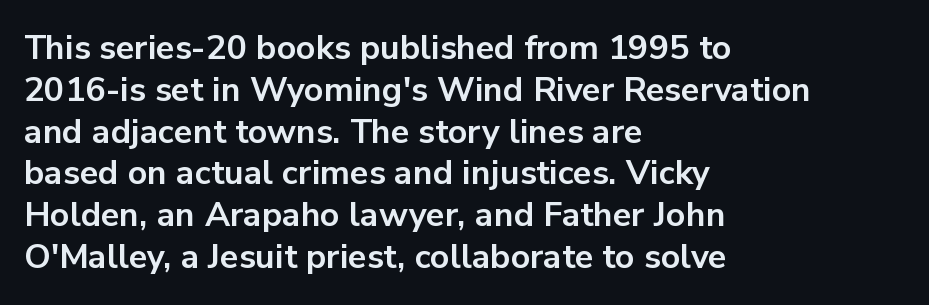
The image shows 34 px bold sans-serif type, upright; set left-aligned, line spacing 1.23x, normal letter spacing, not underlined; low stroke contrast and a medium x-height.
